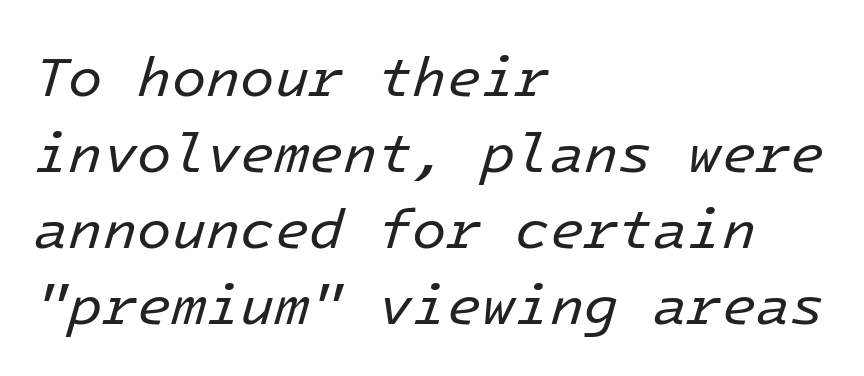
Q: Is the text bold? A: No.
Q: Is the text italic (slanted)? A: Yes, it leans right by about 16 degrees.
Q: Is the text underlined? A: No.
Q: How is the paragraph aligned? A: Left-aligned.
Q: Is the spacing between letters normal or unusually wide? A: Normal.
Q: Is the spacing between lines tight, normal or loose? A: Normal.
Q: Width (condensed, normal, or wide)? A: Normal.
Q: Stroke contrast? A: Low.
Q: x-height? A: Medium.
